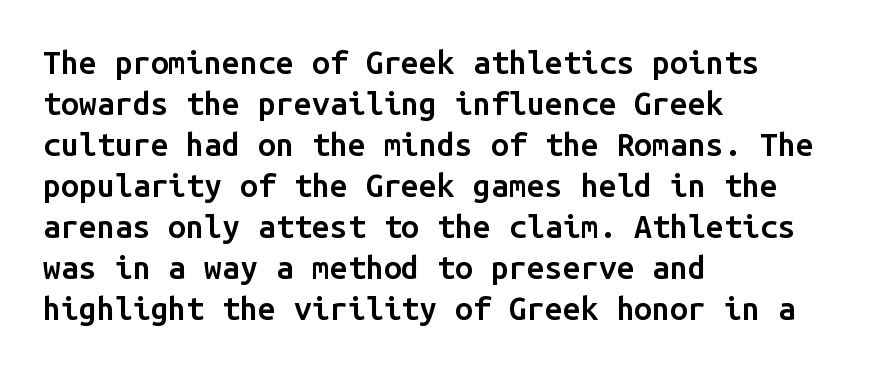
Q: Is the text bold? A: Semi-bold.
Q: Is the text italic (slanted)? A: No, it is upright.
Q: Is the typeface a serif or a sans-serif typeface? A: Sans-serif.
Q: Is the text underlined? A: No.
Q: How is the paragraph aligned? A: Left-aligned.
Q: Is the spacing between letters normal or unusually wide? A: Normal.
Q: Is the spacing between lines tight, normal or loose? A: Normal.
Q: Width (condensed, normal, or wide)? A: Normal.
Q: Stroke contrast? A: Low.
Q: x-height? A: Medium.
Q: Monospaced? A: Yes.
